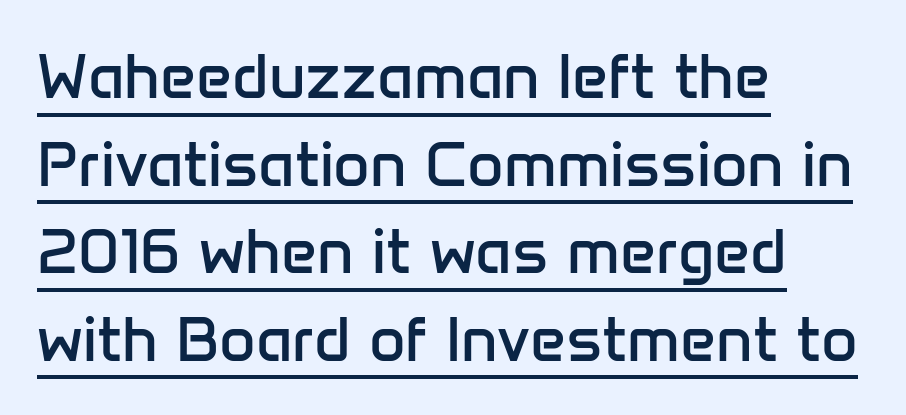
The image shows 63 px regular-weight sans-serif type, upright; set left-aligned, normal line spacing (1.39x), normal letter spacing, underlined; low stroke contrast and a medium x-height.
